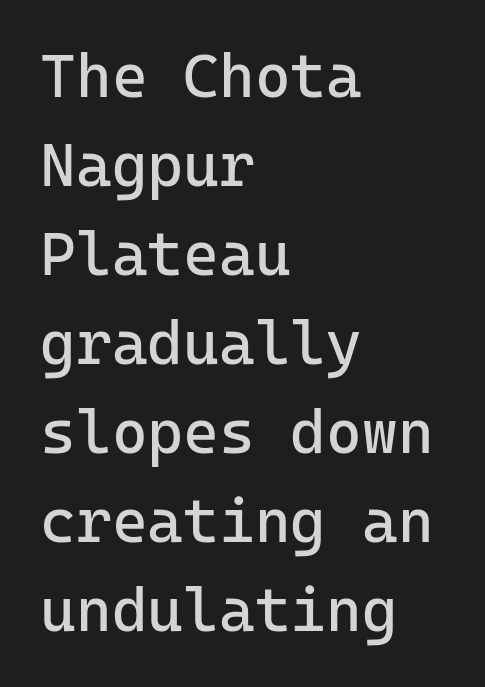
{"serif": "no", "italic": "no", "bold": "no", "weight": "regular", "width": "normal", "stroke_contrast": "low", "x_height": "medium", "monospaced": "yes", "underline": "no", "align": "left", "line_spacing": "normal", "line_spacing_ratio": 1.46, "letter_spacing": "normal", "letter_spacing_em": 0.0, "glyph_px": 61}
